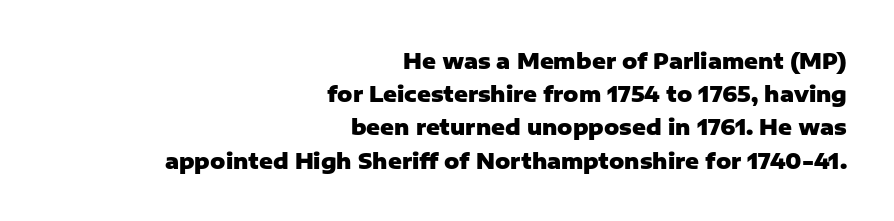
The horizontal fit of the characters is conventional and even. Horizontal alignment here is rightward, an uncommon choice for prose. Glance below the letters and you will spot only blank space. These lines sit exactly where default settings would place them. These lines carry a lot of weight — the face is fully bold. Upright lettering throughout.
